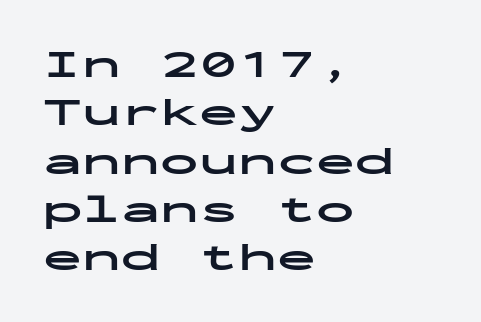
Q: Is the text bold? A: Yes.
Q: Is the text italic (slanted)? A: No, it is upright.
Q: Is the typeface a serif or a sans-serif typeface? A: Sans-serif.
Q: Is the text underlined? A: No.
Q: How is the paragraph aligned? A: Left-aligned.
Q: Is the spacing between letters normal or unusually wide? A: Normal.
Q: Width (condensed, normal, or wide)? A: Wide.
Q: Stroke contrast? A: Low.
Q: x-height? A: Medium.
Q: Monospaced? A: Yes.
